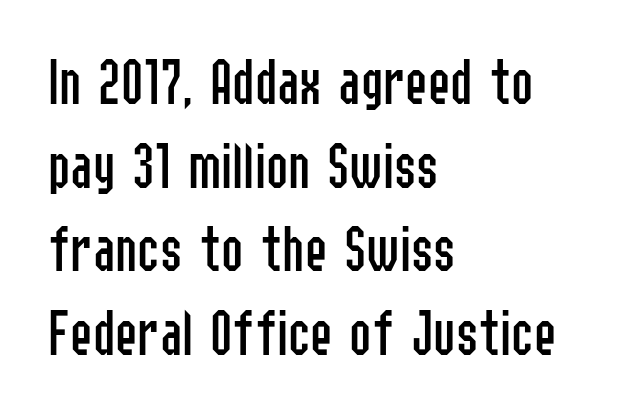
Q: Is the text bold? A: No.
Q: Is the text italic (slanted)? A: No, it is upright.
Q: Is the typeface a serif or a sans-serif typeface? A: Sans-serif.
Q: Is the text underlined? A: No.
Q: How is the paragraph aligned? A: Left-aligned.
Q: Is the spacing between letters normal or unusually wide? A: Normal.
Q: Is the spacing between lines tight, normal or loose? A: Normal.
Q: Width (condensed, normal, or wide)? A: Condensed.
Q: Stroke contrast? A: Low.
Q: x-height? A: Medium.
Q: Monospaced? A: No.
